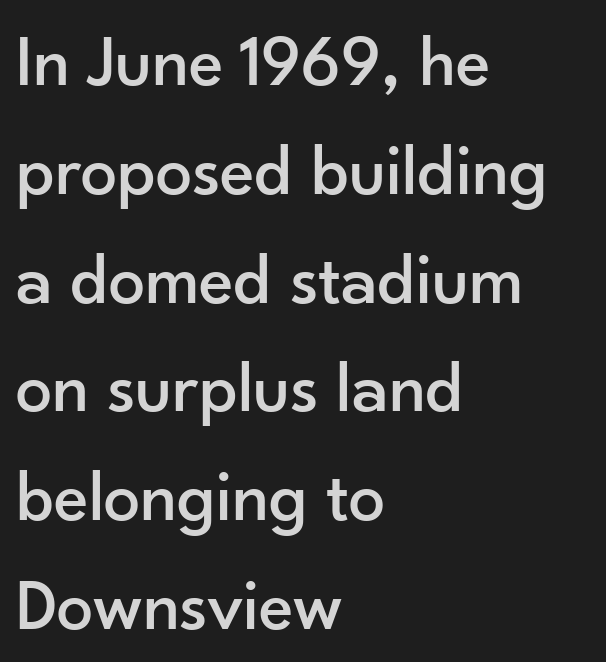
Is the block centered? No — it sits flush against the left margin. Here the glyphs are tracked normally, forming tight word shapes. Regarding serifs, this sample does without them. Honestly, the row spacing looks completely unremarkable. Think of a printed novel: that variable character pitch is what you see here.
